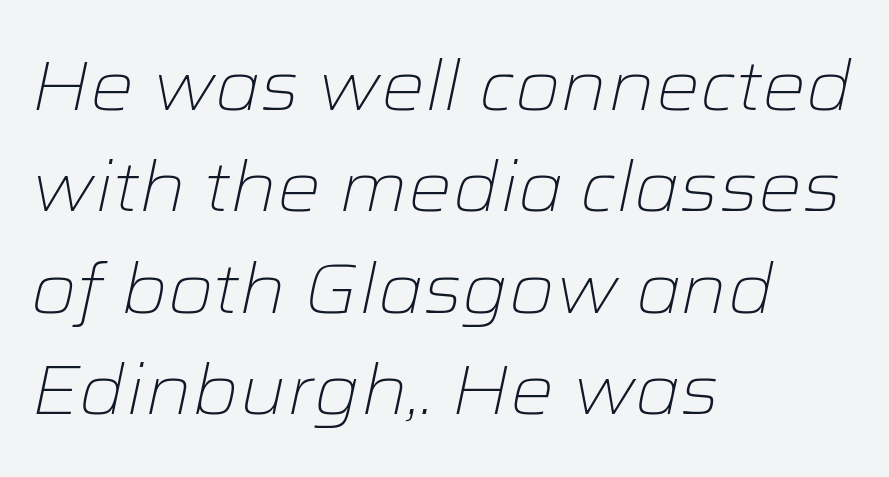
The image shows 69 px light, wide type, italic (leaning right); set left-aligned, normal line spacing (1.47x), normal letter spacing, not underlined; low stroke contrast and a medium x-height.
